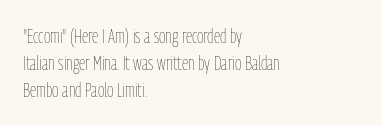
Q: Is the text bold? A: No.
Q: Is the text italic (slanted)? A: No, it is upright.
Q: Is the text underlined? A: No.
Q: How is the paragraph aligned? A: Left-aligned.
Q: Is the spacing between letters normal or unusually wide? A: Normal.
Q: Is the spacing between lines tight, normal or loose? A: Normal.
